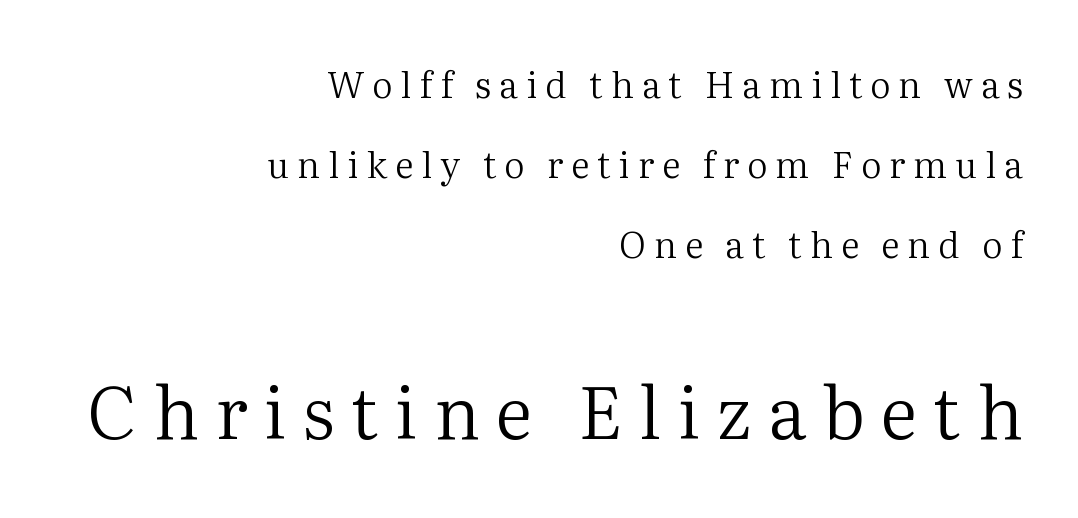
{"serif": "yes", "italic": "no", "bold": "no", "weight": "regular", "width": "normal", "stroke_contrast": "medium", "x_height": "medium", "monospaced": "no", "underline": "no", "align": "right", "line_spacing": "loose", "line_spacing_ratio": 2.22, "letter_spacing": "wide", "letter_spacing_em": 0.22, "larger_block": "second", "size_ratio": 2.03, "glyph_px": 73}
